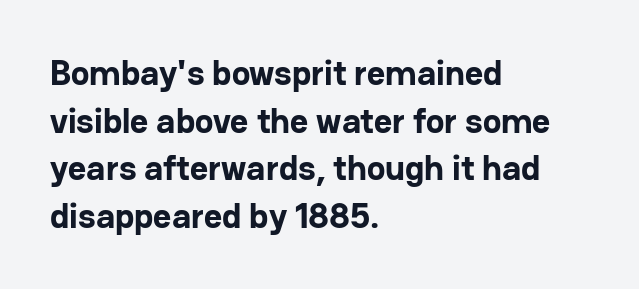
Anything drawn beneath the words? Only blank space. What stands out about the letter spacing? Nothing — it is the standard amount. Posture: vertical. Looks like regular typesetting: each glyph gets only the width it needs. How would I describe the line gaps? Plain and ordinary. A sans-serif font was chosen for this passage.
